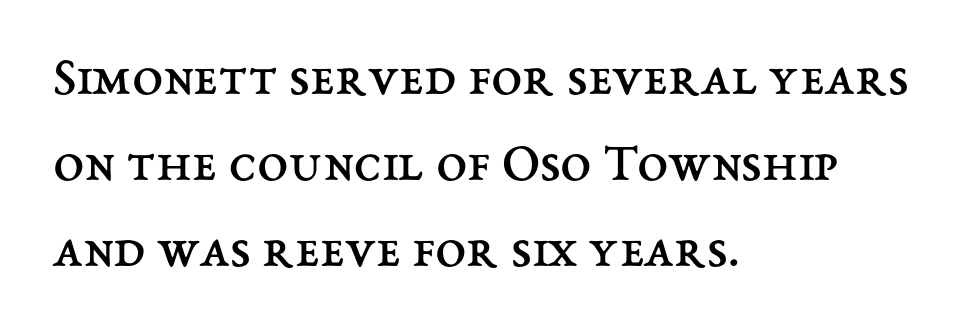
The image shows 56 px regular-weight type, upright; set left-aligned, normal line spacing (1.54x), normal letter spacing, not underlined; medium stroke contrast and a medium x-height.
